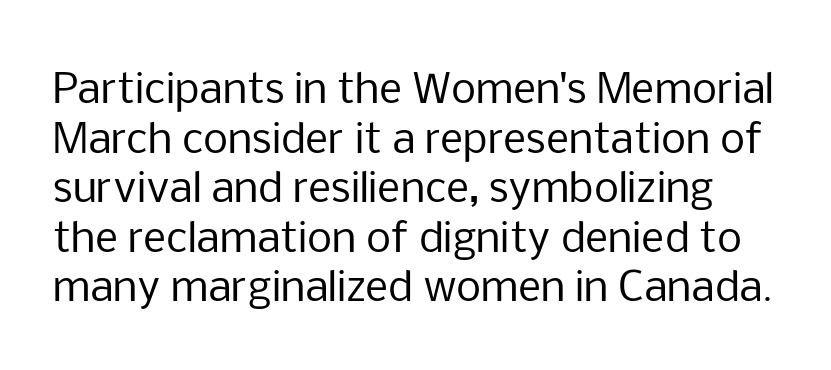
Q: Is the text bold? A: No.
Q: Is the text italic (slanted)? A: No, it is upright.
Q: Is the typeface a serif or a sans-serif typeface? A: Sans-serif.
Q: Is the text underlined? A: No.
Q: Is the spacing between letters normal or unusually wide? A: Normal.
Q: Width (condensed, normal, or wide)? A: Normal.
Q: Stroke contrast? A: Low.
Q: x-height? A: Medium.
Q: Monospaced? A: No.
